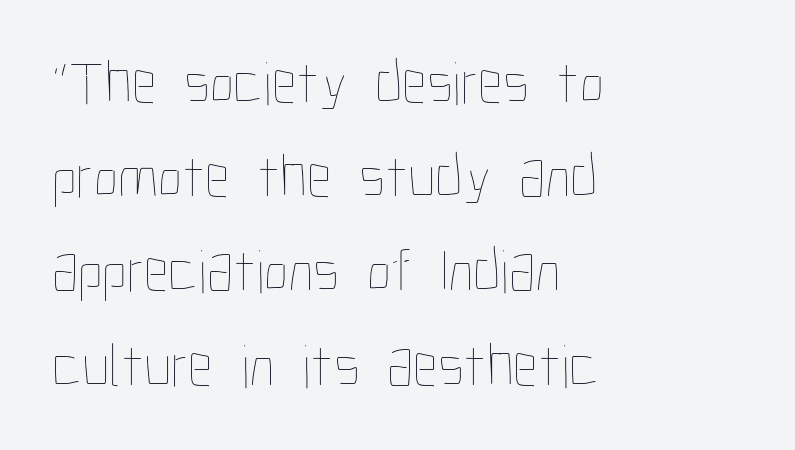
{"italic": "no", "bold": "no", "weight": "thin", "width": "condensed", "stroke_contrast": "low", "x_height": "medium", "monospaced": "no", "underline": "no", "align": "left", "line_spacing": "normal", "line_spacing_ratio": 1.52, "letter_spacing": "normal", "letter_spacing_em": 0.0, "glyph_px": 62}
